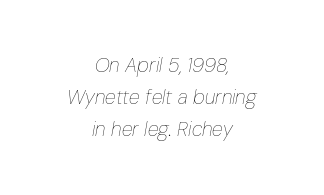
The image shows 20 px text type, italic (leaning right); set centered, normal line spacing (1.6x), normal letter spacing, not underlined.
